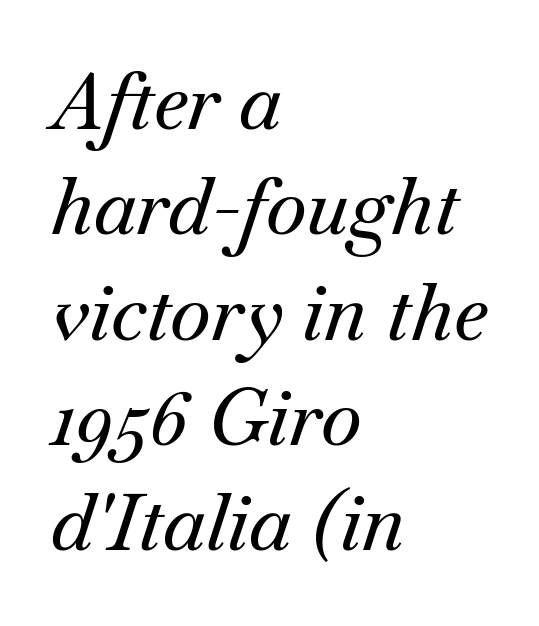
{"serif": "yes", "italic": "yes", "lean": "right", "slant_degrees": 18, "width": "normal", "stroke_contrast": "medium", "x_height": "small", "monospaced": "no", "underline": "no", "align": "left", "line_spacing": "normal", "line_spacing_ratio": 1.35, "letter_spacing": "normal", "letter_spacing_em": 0.0, "glyph_px": 78}
